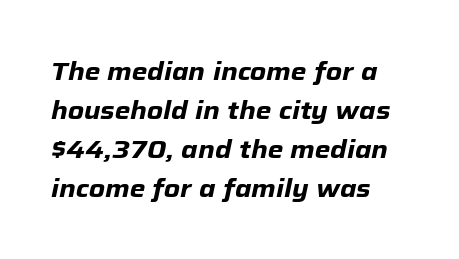
{"italic": "yes", "lean": "right", "slant_degrees": 12, "bold": "yes", "underline": "no", "align": "left", "line_spacing": "normal", "line_spacing_ratio": 1.56, "letter_spacing": "normal", "letter_spacing_em": 0.0, "glyph_px": 25}
